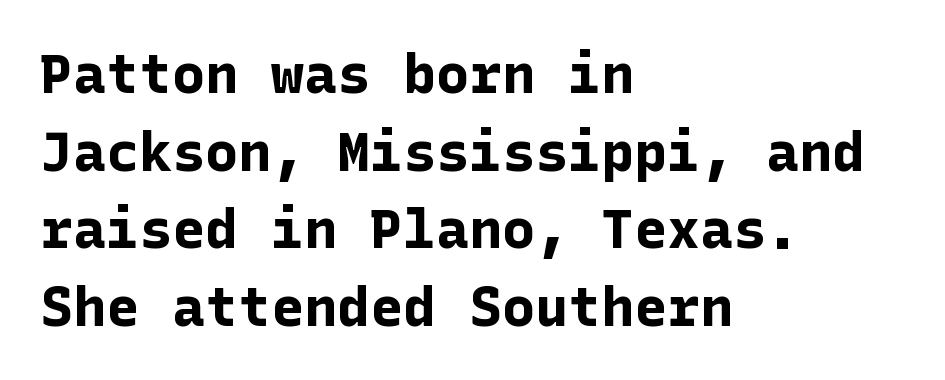
No feet cap the strokes, marking this as sans-serif type. The specimen reads as upright at a glance. The specimen omits any rule beneath the text block's lines. The lines in this sample share a left origin and differ only in where they stop. Tracking here is standard; glyphs follow each other at the usual distance.
